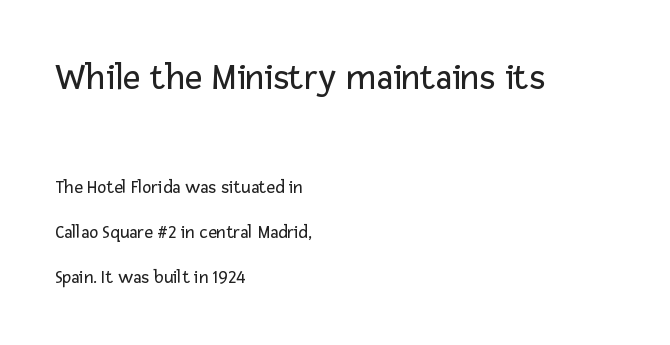
Q: Is the text bold? A: No.
Q: Is the text italic (slanted)? A: No, it is upright.
Q: Is the typeface a serif or a sans-serif typeface? A: Sans-serif.
Q: Is the text underlined? A: No.
Q: How is the paragraph aligned? A: Left-aligned.
Q: Is the spacing between letters normal or unusually wide? A: Normal.
Q: Is the spacing between lines tight, normal or loose? A: Loose.
Q: Which block of text is set in a larger size, the first (top) or the second (bottom)? A: The first (top) one.
Q: Width (condensed, normal, or wide)? A: Normal.
Q: Stroke contrast? A: Low.
Q: x-height? A: Medium.
Q: Monospaced? A: No.
